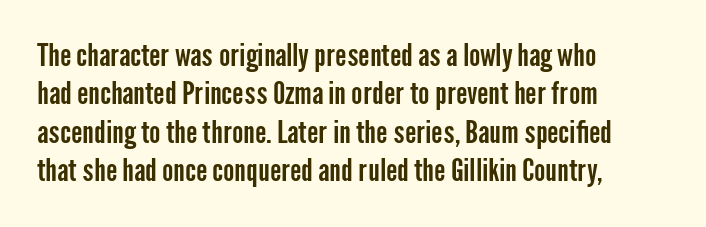
The image shows 30 px condensed sans-serif type, upright; set left-aligned, normal line spacing (1.28x), normal letter spacing, not underlined; low stroke contrast and a medium x-height.
